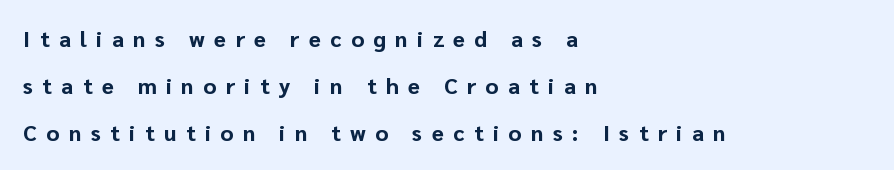
Descenders are the only things crossing below the line. Nope, not italic — everything's standing straight. Reading down the block, your eye returns to a fixed left position each line. A typesetter would call this heavily tracked-out type. Look at the stroke-to-counter ratio: heavy, a bold.
